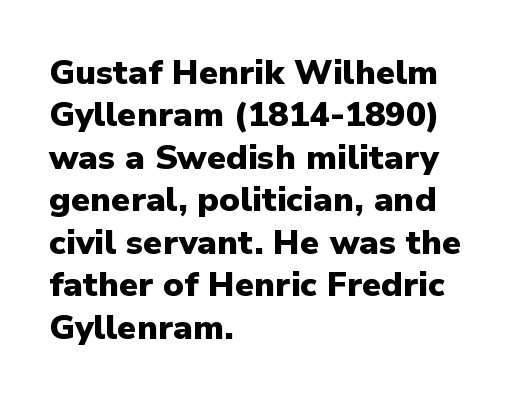
Q: Is the text bold? A: Yes.
Q: Is the text italic (slanted)? A: No, it is upright.
Q: Is the typeface a serif or a sans-serif typeface? A: Sans-serif.
Q: Is the text underlined? A: No.
Q: How is the paragraph aligned? A: Left-aligned.
Q: Is the spacing between letters normal or unusually wide? A: Normal.
Q: Is the spacing between lines tight, normal or loose? A: Normal.
Q: Width (condensed, normal, or wide)? A: Normal.
Q: Stroke contrast? A: Low.
Q: x-height? A: Medium.
Q: Monospaced? A: No.
